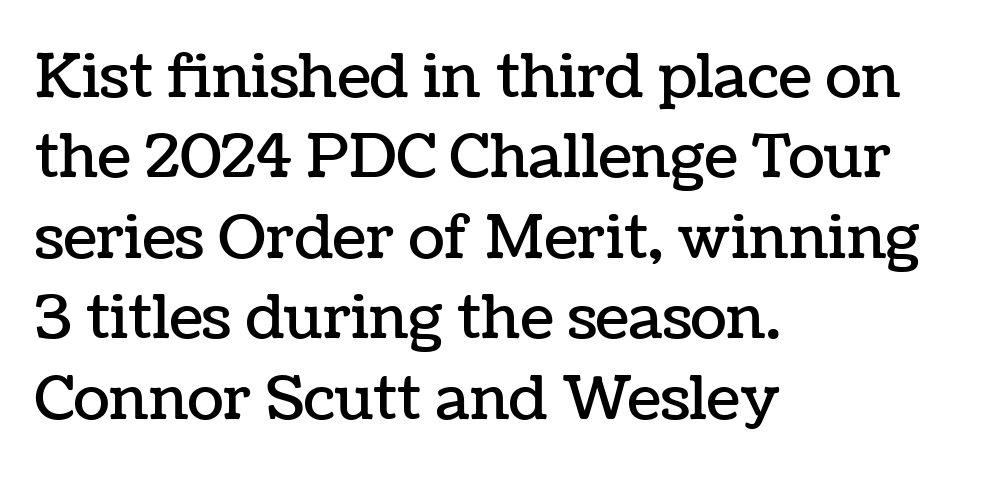
{"italic": "no", "width": "normal", "stroke_contrast": "low", "x_height": "medium", "monospaced": "no", "underline": "no", "align": "left", "line_spacing": "normal", "line_spacing_ratio": 1.34, "letter_spacing": "normal", "letter_spacing_em": 0.0, "glyph_px": 60}
